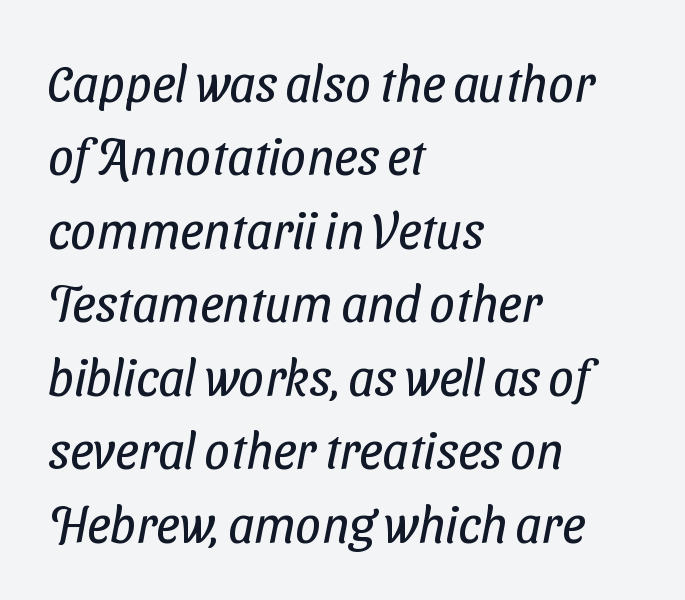
{"serif": "no", "bold": "no", "weight": "regular", "width": "condensed", "stroke_contrast": "low", "x_height": "medium", "monospaced": "no", "underline": "no", "align": "left", "line_spacing": "normal", "line_spacing_ratio": 1.44, "letter_spacing": "normal", "letter_spacing_em": 0.0, "glyph_px": 51}
